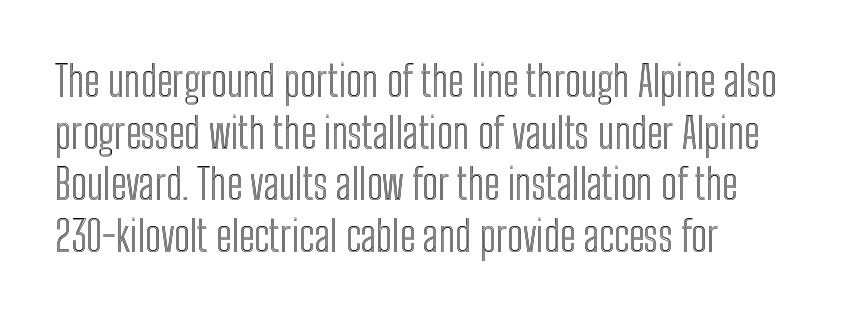
Do the letters lean? They stand straight. Letter spacing: default. A clean baseline with only descenders dipping below it. Do the characters align in a grid? No, the font is proportional.
